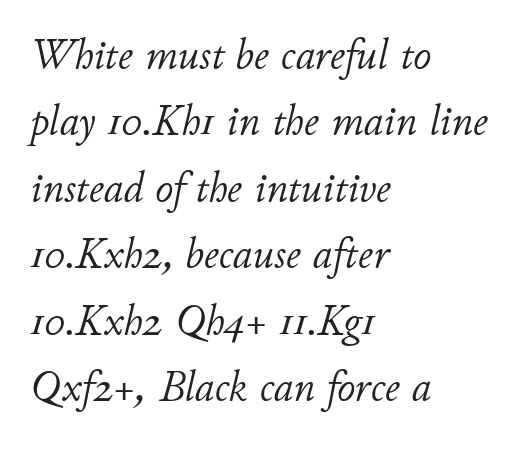
No letter is thick-stroked: the sample isn't bold. Alignment: flush left. This rendering features lettering with no underline. In terms of posture, this sample is oblique. Each letter keeps its own natural width here, so spacing adapts to shape. Interline gaps are of average width in this sample.
